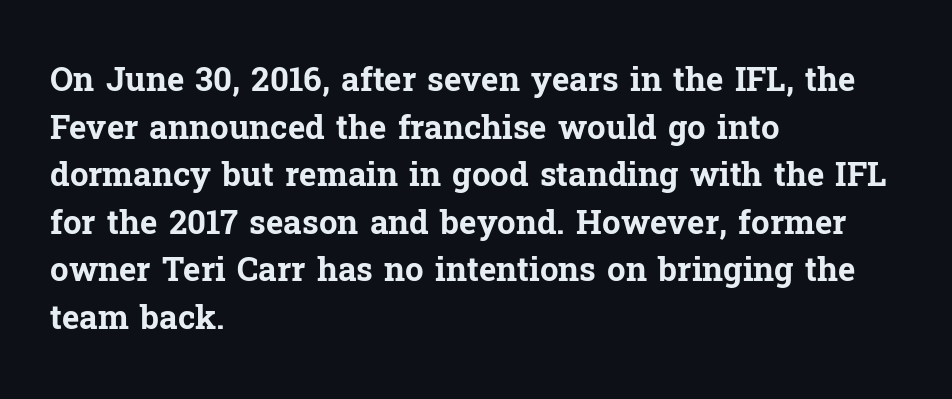
These words are printed bold, with thick strokes throughout. Is the letter spacing exaggerated? No — it looks like the ordinary default. Here the designer chose a conventional face with non-uniform glyph widths. A normal amount of white space separates one row of letters from the next. The type family on display is of the serif kind. Typeset ragged right — the left edge is the straight one.
